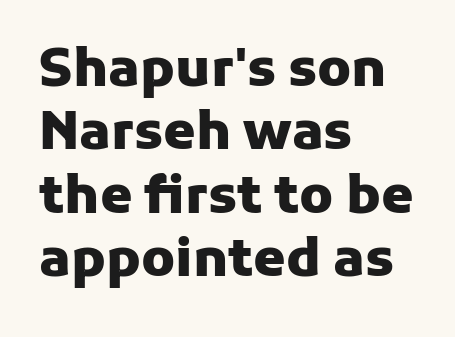
Here the glyphs are tracked normally, forming tight word shapes. Rendered with straight, roman letterforms. Caption: multi-line text, flush left, ragged right. The face used here is a sans, in the tradition of grotesques and geometrics. Each letter keeps its own natural width here, so spacing adapts to shape. The face used here has the dense, thick strokes of a bold.
